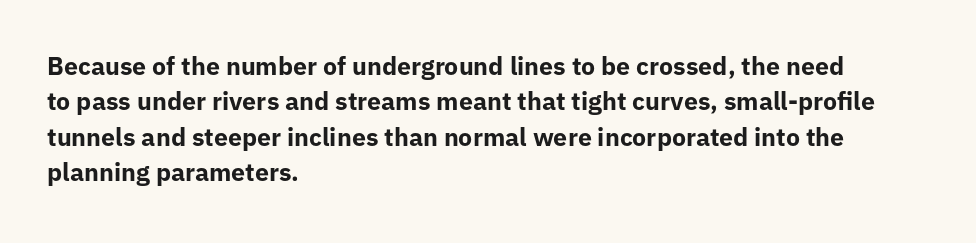
The strokes are fattened all the way to bold. Does the copy run flush right? No — it runs flush left. The face used here is rendered with its standard letterfit. Does the leading feel generous? No, just average. The typography opts for an upright posture over an oblique one.
